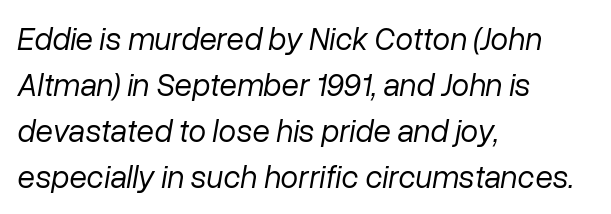
{"italic": "yes", "lean": "right", "slant_degrees": 10, "bold": "no", "weight": "regular", "width": "normal", "stroke_contrast": "low", "x_height": "medium", "monospaced": "no", "underline": "no", "align": "left", "line_spacing": "normal", "line_spacing_ratio": 1.44, "letter_spacing": "normal", "letter_spacing_em": 0.0, "glyph_px": 32}
